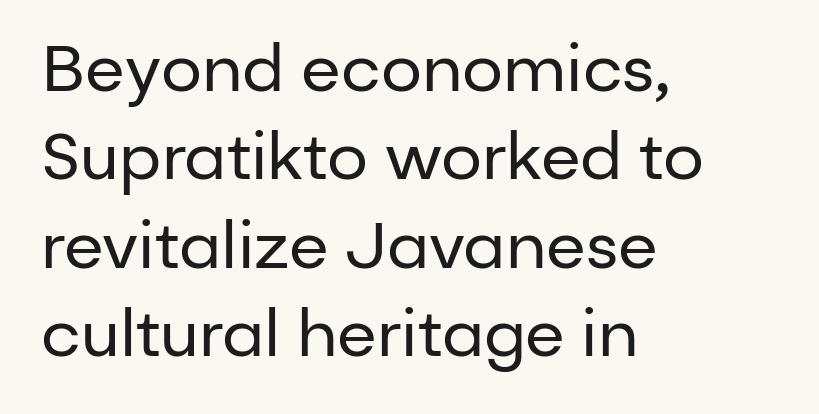
Q: Is the text bold? A: No.
Q: Is the text italic (slanted)? A: No, it is upright.
Q: Is the typeface a serif or a sans-serif typeface? A: Sans-serif.
Q: Is the text underlined? A: No.
Q: How is the paragraph aligned? A: Left-aligned.
Q: Is the spacing between letters normal or unusually wide? A: Normal.
Q: Is the spacing between lines tight, normal or loose? A: Normal.
Q: Width (condensed, normal, or wide)? A: Normal.
Q: Stroke contrast? A: Low.
Q: x-height? A: Medium.
Q: Monospaced? A: No.
